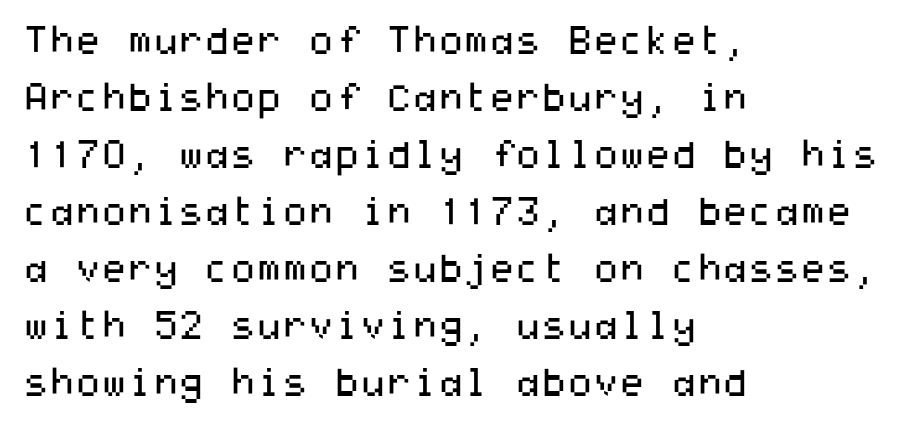
Q: Is the text bold? A: No.
Q: Is the text italic (slanted)? A: No, it is upright.
Q: Is the typeface a serif or a sans-serif typeface? A: Sans-serif.
Q: Is the text underlined? A: No.
Q: How is the paragraph aligned? A: Left-aligned.
Q: Is the spacing between letters normal or unusually wide? A: Normal.
Q: Is the spacing between lines tight, normal or loose? A: Normal.
Q: Width (condensed, normal, or wide)? A: Wide.
Q: Stroke contrast? A: Medium.
Q: x-height? A: Medium.
